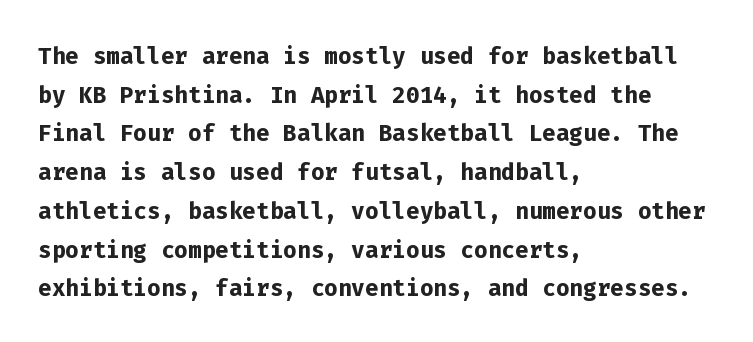
The image shows 32 px semibold sans-serif type, upright, monospaced; set left-aligned, line spacing 1.21x, normal letter spacing, not underlined; low stroke contrast and a medium x-height.
